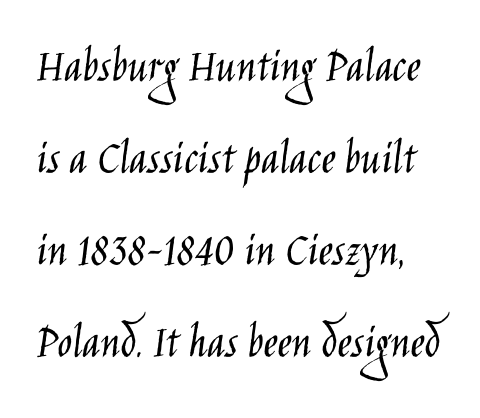
The string is rendered with underlining switched off. Is this a fixed-width face? No — the glyphs have proportional, varying widths. Inter-character spacing is left at the font's built-in metrics. Stroke thickness stays within the range of a standard reading face or lighter.
